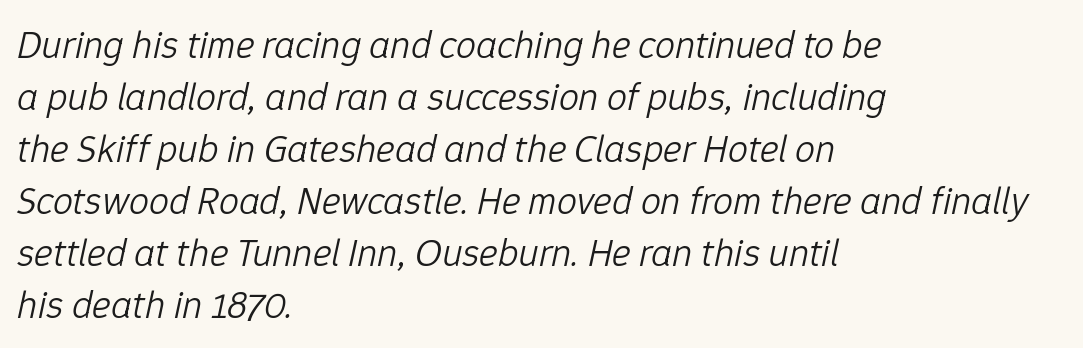
The image shows 40 px light type, italic (leaning right); set left-aligned, normal line spacing (1.3x), normal letter spacing, not underlined; low stroke contrast and a medium x-height.
